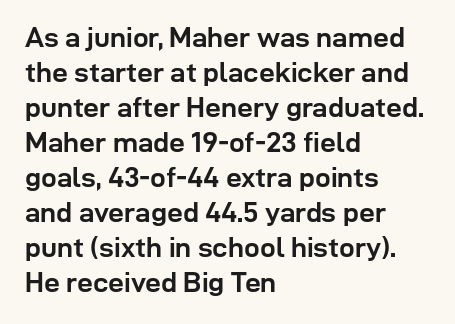
Q: Is the text bold? A: Yes.
Q: Is the text italic (slanted)? A: No, it is upright.
Q: Is the typeface a serif or a sans-serif typeface? A: Sans-serif.
Q: Is the text underlined? A: No.
Q: How is the paragraph aligned? A: Left-aligned.
Q: Is the spacing between letters normal or unusually wide? A: Normal.
Q: Is the spacing between lines tight, normal or loose? A: Normal.
Q: Width (condensed, normal, or wide)? A: Normal.
Q: Stroke contrast? A: Low.
Q: x-height? A: Medium.
Q: Monospaced? A: No.
